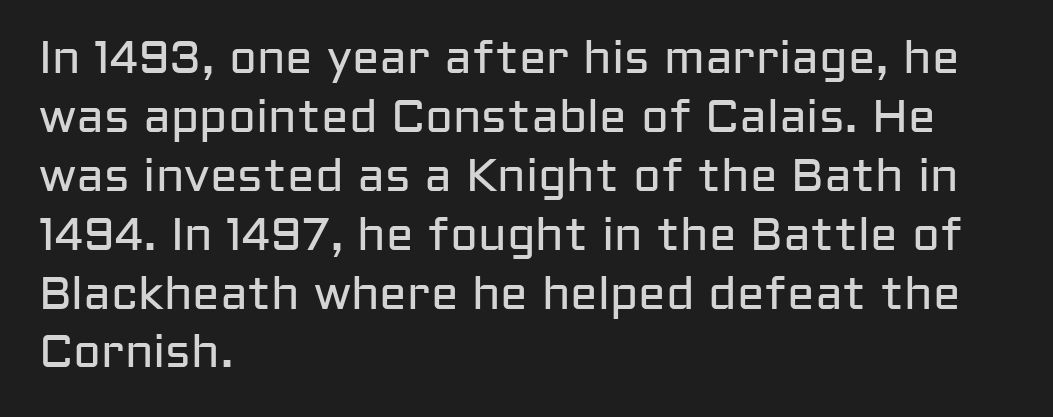
{"serif": "no", "italic": "no", "bold": "no", "weight": "regular", "width": "normal", "stroke_contrast": "low", "x_height": "medium", "monospaced": "no", "underline": "no", "align": "left", "line_spacing": "normal", "line_spacing_ratio": 1.28, "letter_spacing": "normal", "letter_spacing_em": 0.0, "glyph_px": 46}
